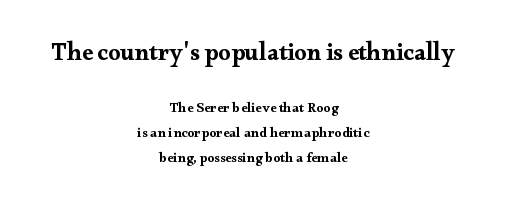
The image shows 24 px text type, upright; set centered, line spacing 1.78x, normal letter spacing, not underlined; the first (top) block is 1.71x larger.
